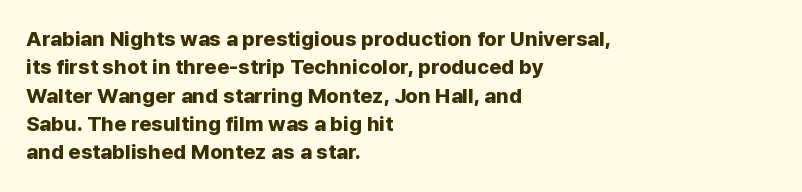
{"italic": "no", "bold": "yes", "underline": "no", "align": "left", "line_spacing": "normal", "line_spacing_ratio": 1.35, "letter_spacing": "normal", "letter_spacing_em": 0.0, "glyph_px": 21}
